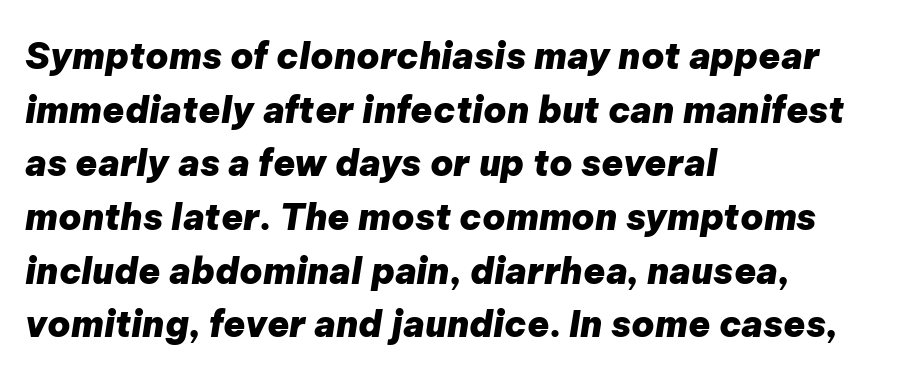
Q: Is the text bold? A: Yes.
Q: Is the text italic (slanted)? A: Yes, it leans right by about 9 degrees.
Q: Is the text underlined? A: No.
Q: How is the paragraph aligned? A: Left-aligned.
Q: Is the spacing between letters normal or unusually wide? A: Normal.
Q: Is the spacing between lines tight, normal or loose? A: Normal.
Q: Width (condensed, normal, or wide)? A: Normal.
Q: Stroke contrast? A: Low.
Q: x-height? A: Medium.
Q: Monospaced? A: No.
